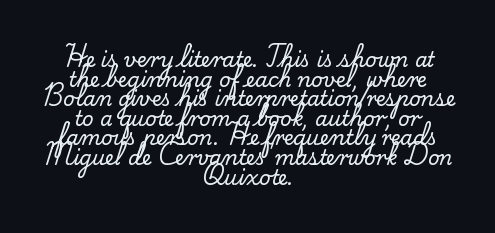
Q: Is the text italic (slanted)? A: Yes.
Q: Is the text underlined? A: No.
Q: How is the paragraph aligned? A: Centered.
Q: Is the spacing between letters normal or unusually wide? A: Normal.
Q: Is the spacing between lines tight, normal or loose? A: Tight.
